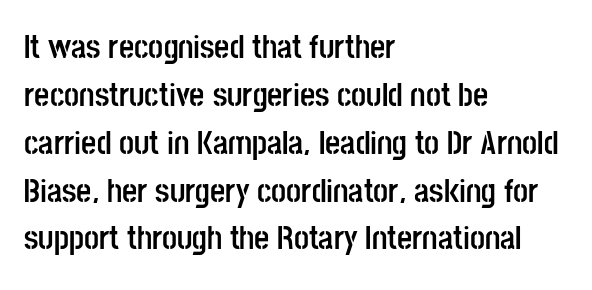
The image shows 33 px semibold, condensed sans-serif type, upright; set left-aligned, normal line spacing (1.45x), normal letter spacing, not underlined; low stroke contrast and a large x-height.
